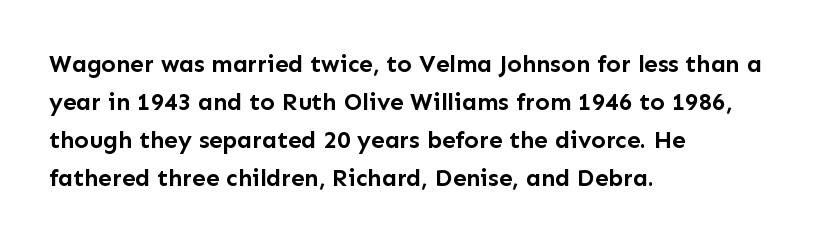
{"italic": "no", "bold": "yes", "underline": "no", "align": "left", "line_spacing": "normal", "line_spacing_ratio": 1.59, "letter_spacing": "normal", "letter_spacing_em": 0.0, "glyph_px": 24}
